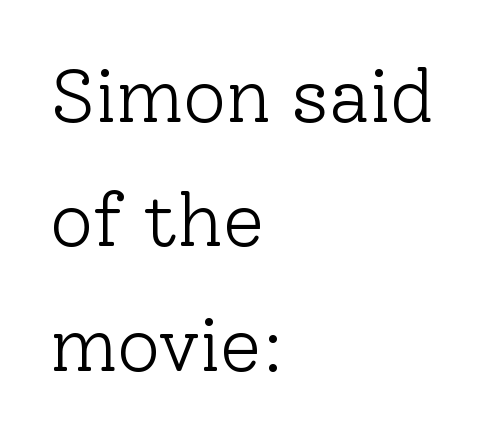
Q: Is the text bold? A: No.
Q: Is the text italic (slanted)? A: No, it is upright.
Q: Is the typeface a serif or a sans-serif typeface? A: Serif.
Q: Is the text underlined? A: No.
Q: How is the paragraph aligned? A: Left-aligned.
Q: Is the spacing between letters normal or unusually wide? A: Normal.
Q: Is the spacing between lines tight, normal or loose? A: Normal.
Q: Width (condensed, normal, or wide)? A: Normal.
Q: Stroke contrast? A: Low.
Q: x-height? A: Medium.
Q: Monospaced? A: No.
